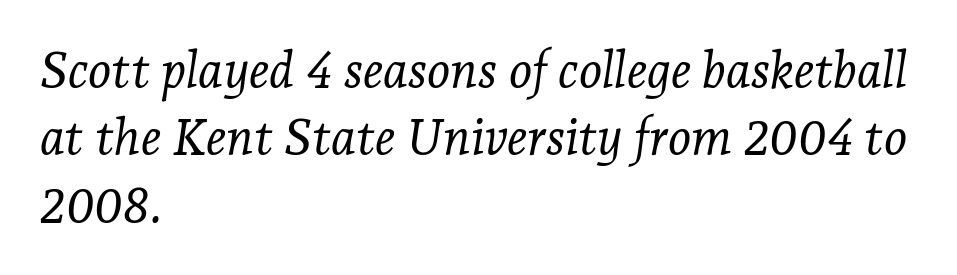
The image shows 50 px light serif type, italic (leaning right); set left-aligned, normal line spacing (1.35x), normal letter spacing, not underlined; low stroke contrast and a medium x-height.
